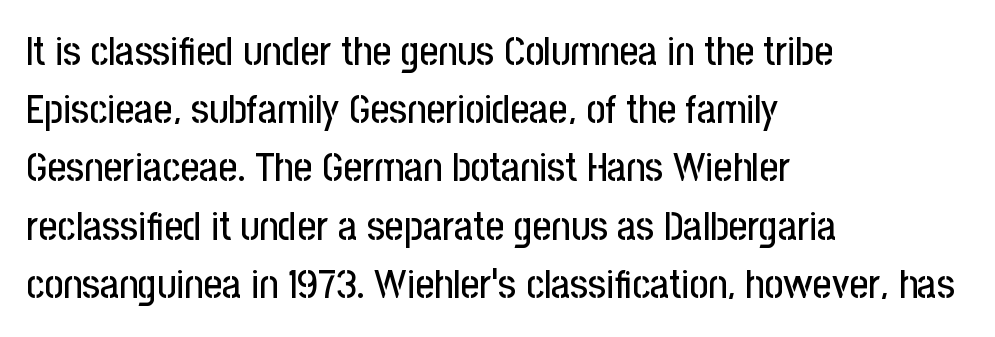
Is this a sans? Yes — the strokes have no serifs. Each letter keeps its own natural width here, so spacing adapts to shape. The font's upright variant was chosen for this text. A student would call this left alignment; a typographer would say flush left, rag right. Reading down the column, the eye jumps a familiar distance to each next line.
